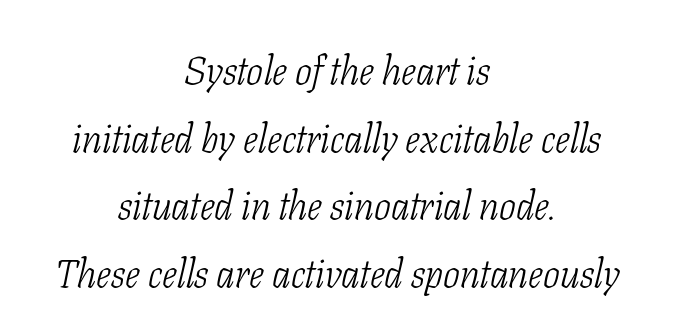
Are there feet on the stems? There are — it's a serif. No word sits above an underline. Unbolded letterforms with no extra heft. The lines are quadded center. Characters follow at the spacing the type designer built in.
